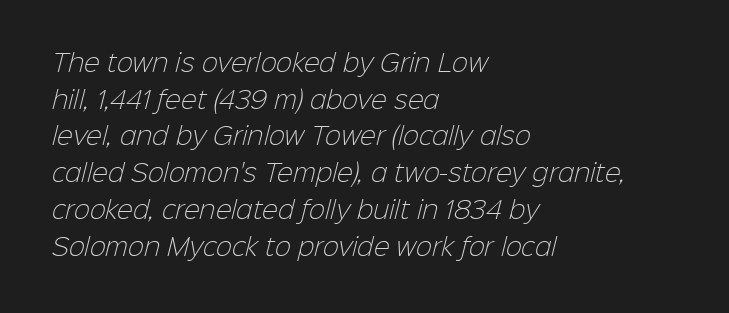
Spacing between characters is what you'd get straight out of the box. Where is the straight margin? On the left. These glyphs show unthickened strokes, regular width or finer. The rendering uses a moderate line-height, typical for paragraphs. The glyphs are unaccompanied by any horizontal stroke below them.
